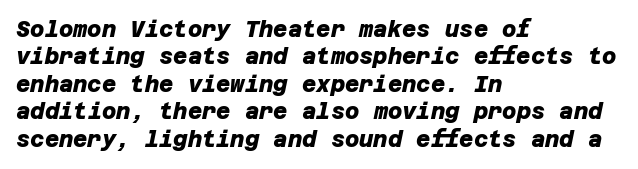
The lines sit at an ordinary, default distance from one another. Has an underline been added? It has not. As a designer I'd log this as weight 700, bold. Reading down the block, your eye returns to a fixed left position each line. Nobody touched the tracking dial on this one.
